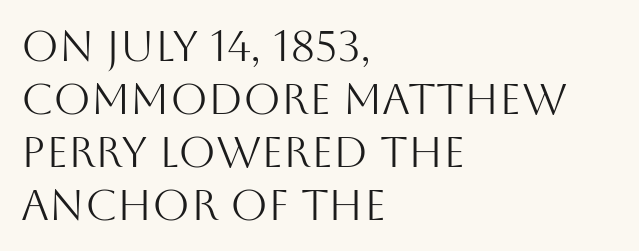
The image shows 43 px light sans-serif type, upright; set left-aligned, line spacing 1.23x, normal letter spacing, not underlined; medium stroke contrast and a large x-height.
